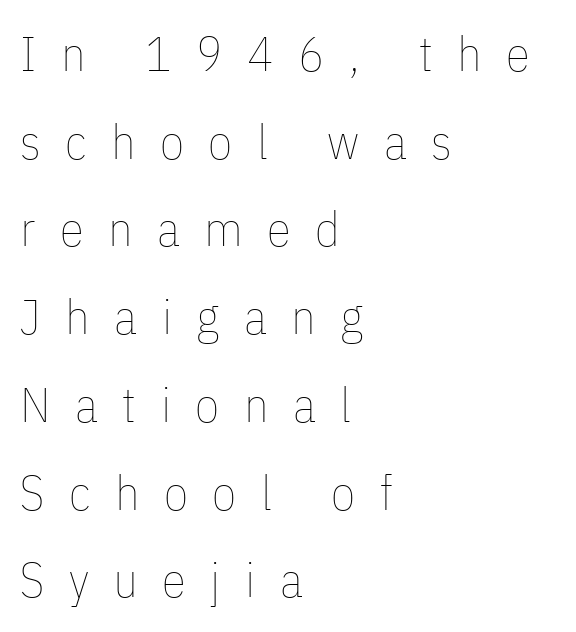
The image shows 49 px thin, condensed type, upright; set left-aligned, line spacing 1.79x, unusually wide letter spacing (+0.5 em), not underlined; low stroke contrast and a medium x-height.
